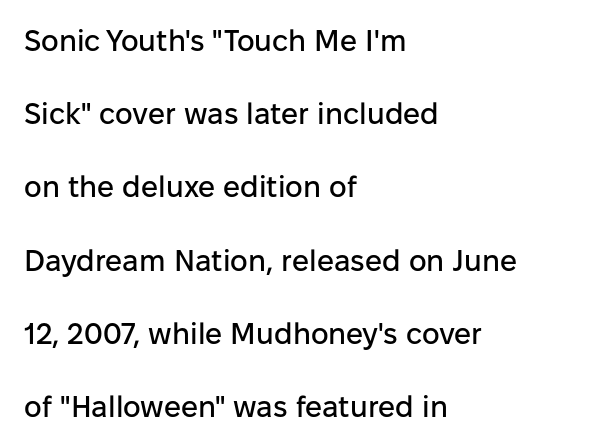
The image shows 30 px sans-serif type, upright; set left-aligned, loose line spacing (2.44x), normal letter spacing, not underlined; low stroke contrast and a medium x-height.
